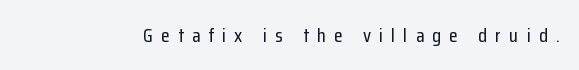
Q: Is the text italic (slanted)? A: No, it is upright.
Q: Is the text underlined? A: No.
Q: Is the spacing between letters normal or unusually wide? A: Unusually wide.
